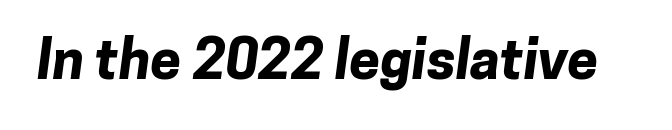
Q: Is the text bold? A: Yes.
Q: Is the typeface a serif or a sans-serif typeface? A: Sans-serif.
Q: Is the text underlined? A: No.
Q: Is the spacing between letters normal or unusually wide? A: Normal.
Q: Width (condensed, normal, or wide)? A: Normal.
Q: Stroke contrast? A: Low.
Q: x-height? A: Medium.
Q: Monospaced? A: No.
